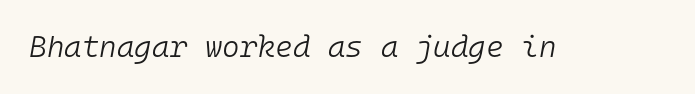
The face used here is rendered with its standard letterfit. No heavy texture on the line: the type isn't bold. Each letter, wide or thin by design, is forced into the same width here. Letters rest on an invisible, unmarked baseline. When letters slant like this, we call the style italic.
